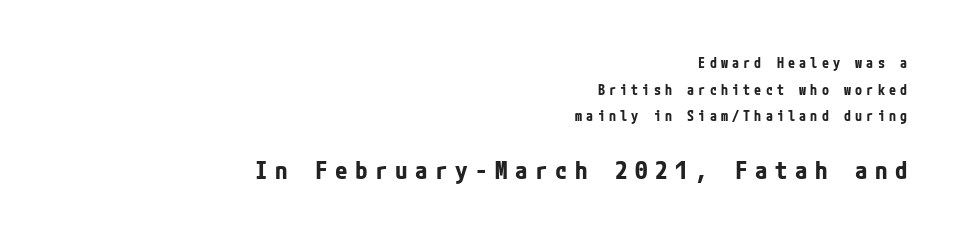
The more generous point size was reserved for the lower chunk. The ragged edge is on the left, which tells us the setting is flush right. A typesetter would mark this as roman, not italic. Quick note: underline off. Summary of vertical rhythm: relaxed, with wide interline spacing.
